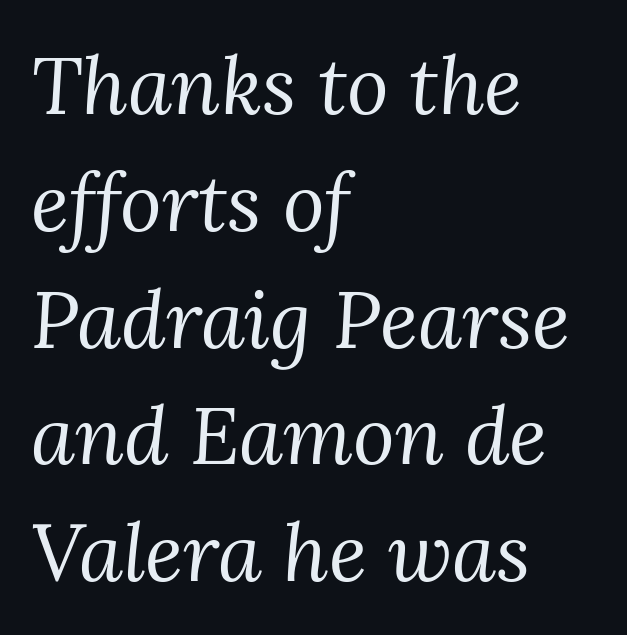
The image shows 80 px regular-weight serif type, italic (leaning right); set left-aligned, normal line spacing (1.46x), normal letter spacing, not underlined; medium stroke contrast and a medium x-height.
